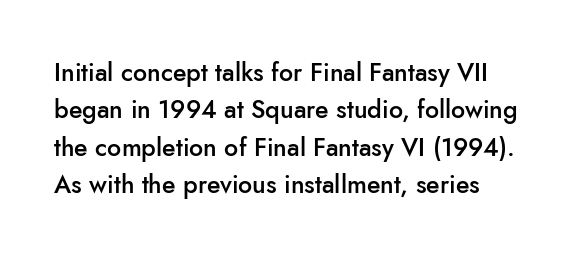
{"italic": "no", "bold": "semi", "underline": "no", "align": "left", "line_spacing": "normal", "line_spacing_ratio": 1.5, "letter_spacing": "normal", "letter_spacing_em": 0.0, "glyph_px": 25}
